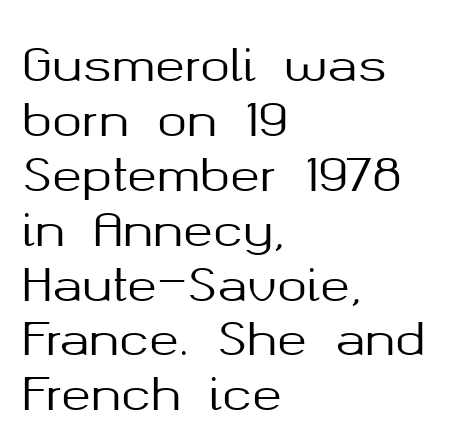
There is no visible air inserted between adjacent glyphs. Each line starts at the same left margin while the right side varies. Think of a printed novel: that variable character pitch is what you see here. The space directly below the letters is spotless.
